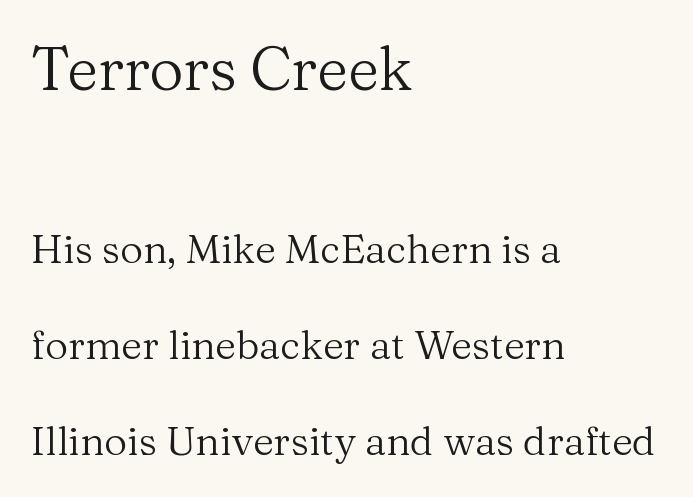
The image shows 60 px regular-weight serif type, upright; set left-aligned, loose line spacing (2.4x), normal letter spacing, not underlined; the first (top) block is 1.5x larger; medium stroke contrast and a medium x-height.
